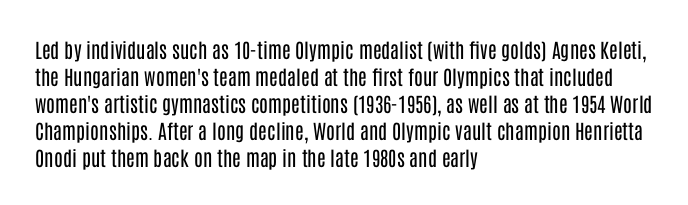
Q: Is the text bold? A: No.
Q: Is the text italic (slanted)? A: No, it is upright.
Q: Is the text underlined? A: No.
Q: How is the paragraph aligned? A: Left-aligned.
Q: Is the spacing between letters normal or unusually wide? A: Normal.
Q: Is the spacing between lines tight, normal or loose? A: Normal.
